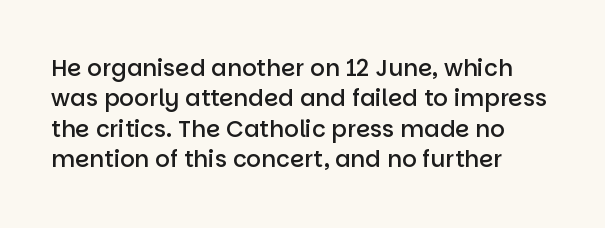
The space between consecutive lines is moderate. Each glyph is drawn with semibold strokes, heavier than normal yet not fully bold. Casual observation: everything's shoved over to the left. Letters rest on an invisible, unmarked baseline. It's the straight-up-and-down kind of type. Standard letterfit; no display-style spreading of the glyphs.
